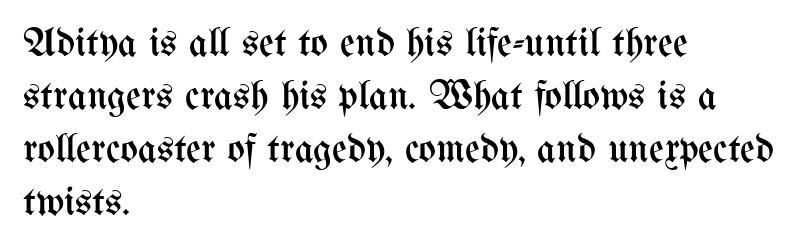
Q: Is the text bold? A: No.
Q: Is the text italic (slanted)? A: No, it is upright.
Q: Is the text underlined? A: No.
Q: How is the paragraph aligned? A: Left-aligned.
Q: Is the spacing between letters normal or unusually wide? A: Normal.
Q: Is the spacing between lines tight, normal or loose? A: Normal.
Q: Width (condensed, normal, or wide)? A: Condensed.
Q: Stroke contrast? A: Medium.
Q: x-height? A: Medium.
Q: Monospaced? A: No.
